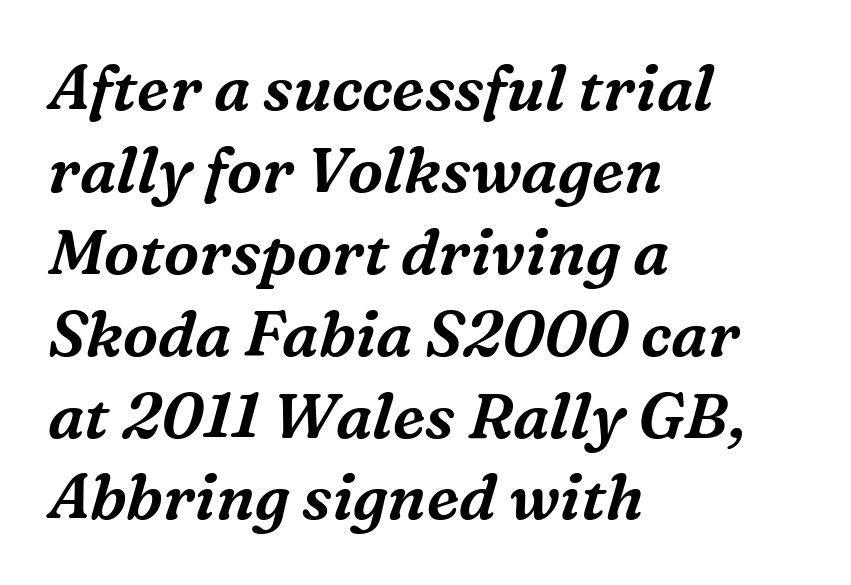
The image shows 63 px serif type, italic (leaning right); set left-aligned, normal line spacing (1.3x), normal letter spacing, not underlined; medium stroke contrast and a medium x-height.
